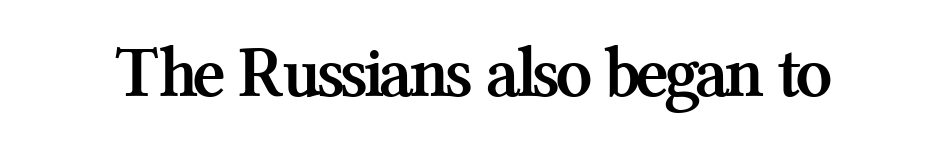
Q: Is the text bold? A: Yes.
Q: Is the text italic (slanted)? A: No, it is upright.
Q: Is the typeface a serif or a sans-serif typeface? A: Serif.
Q: Is the text underlined? A: No.
Q: Is the spacing between letters normal or unusually wide? A: Normal.
Q: Width (condensed, normal, or wide)? A: Normal.
Q: Stroke contrast? A: Medium.
Q: x-height? A: Medium.
Q: Monospaced? A: No.
